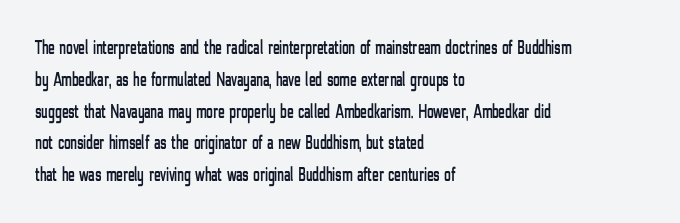
The image shows 20 px text type, upright; set left-aligned, normal line spacing (1.59x), normal letter spacing, not underlined.
